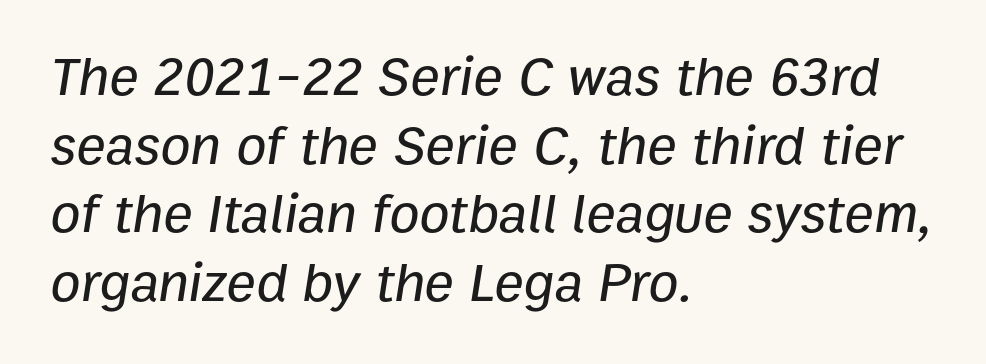
The lines in this sample share a left origin and differ only in where they stop. Glance below the letters and you will spot only blank space. The rendering uses natural spacing where letterforms have individual widths. What stands out about the letter spacing? Nothing — it is the standard amount.
